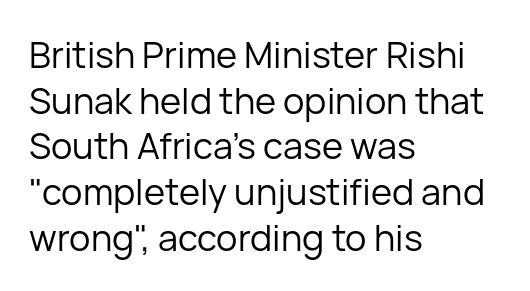
Q: Is the text bold? A: No.
Q: Is the text italic (slanted)? A: No, it is upright.
Q: Is the typeface a serif or a sans-serif typeface? A: Sans-serif.
Q: Is the text underlined? A: No.
Q: How is the paragraph aligned? A: Left-aligned.
Q: Is the spacing between letters normal or unusually wide? A: Normal.
Q: Is the spacing between lines tight, normal or loose? A: Normal.
Q: Width (condensed, normal, or wide)? A: Normal.
Q: Stroke contrast? A: Low.
Q: x-height? A: Medium.
Q: Monospaced? A: No.
